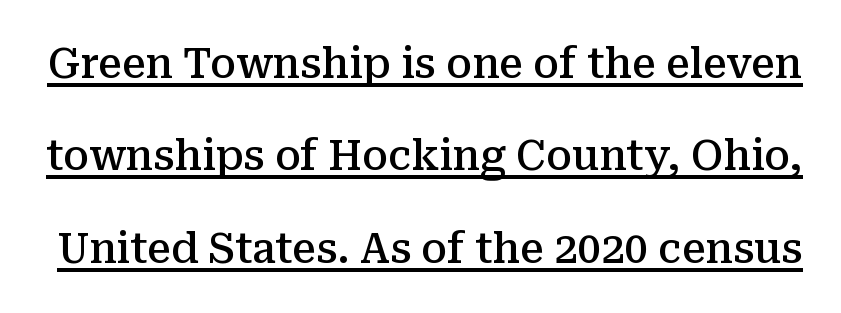
Q: Is the text bold? A: Semi-bold.
Q: Is the text italic (slanted)? A: No, it is upright.
Q: Is the typeface a serif or a sans-serif typeface? A: Serif.
Q: Is the text underlined? A: Yes.
Q: Is the spacing between letters normal or unusually wide? A: Normal.
Q: Is the spacing between lines tight, normal or loose? A: Loose.
Q: Width (condensed, normal, or wide)? A: Normal.
Q: Stroke contrast? A: Medium.
Q: x-height? A: Medium.
Q: Monospaced? A: No.
